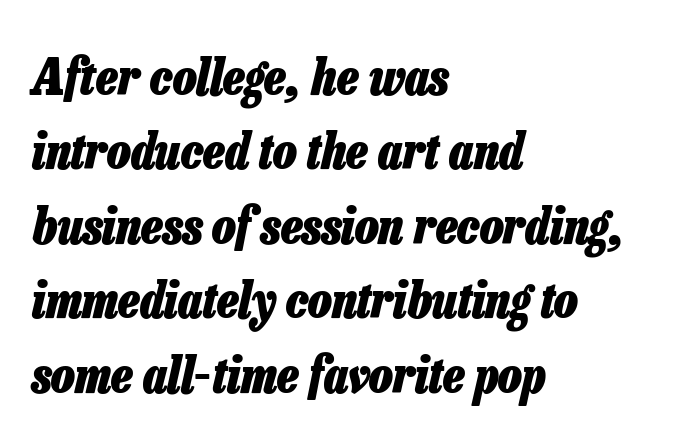
Thick stems and heavy bowls — unmistakably bold. Every row of glyphs begins at an identical x-position on the left. Descenders are the only things crossing below the line. Is the type slanted? Yes — the strokes lean at a clear angle. You could not count columns in this text — the font is proportionally spaced.
